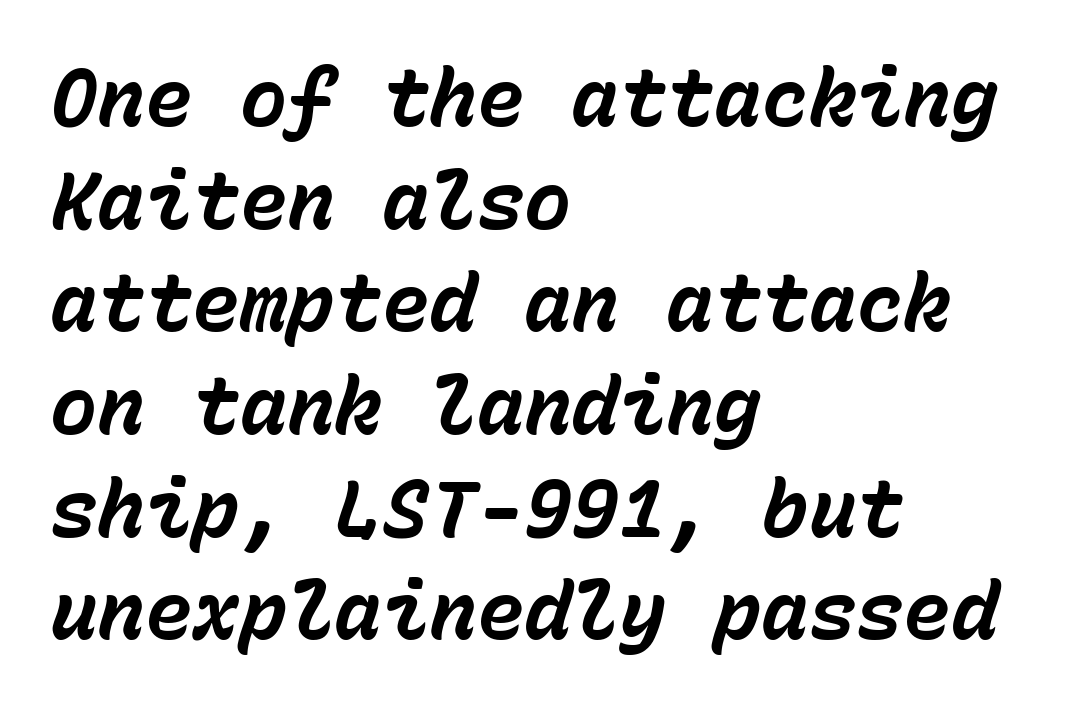
{"italic": "yes", "lean": "right", "slant_degrees": 15, "bold": "yes", "weight": "bold", "width": "normal", "stroke_contrast": "low", "x_height": "medium", "monospaced": "yes", "underline": "no", "align": "left", "line_spacing": "normal", "line_spacing_ratio": 1.3, "letter_spacing": "normal", "letter_spacing_em": 0.0, "glyph_px": 79}
